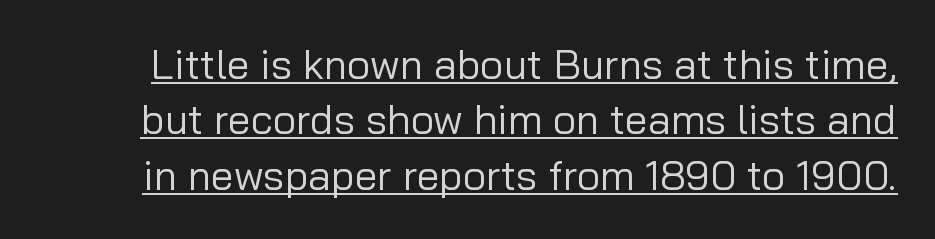
{"serif": "no", "italic": "no", "bold": "no", "weight": "regular", "width": "normal", "stroke_contrast": "low", "x_height": "medium", "monospaced": "no", "underline": "yes", "line_spacing": "normal", "line_spacing_ratio": 1.35, "letter_spacing": "normal", "letter_spacing_em": 0.0, "glyph_px": 41}
